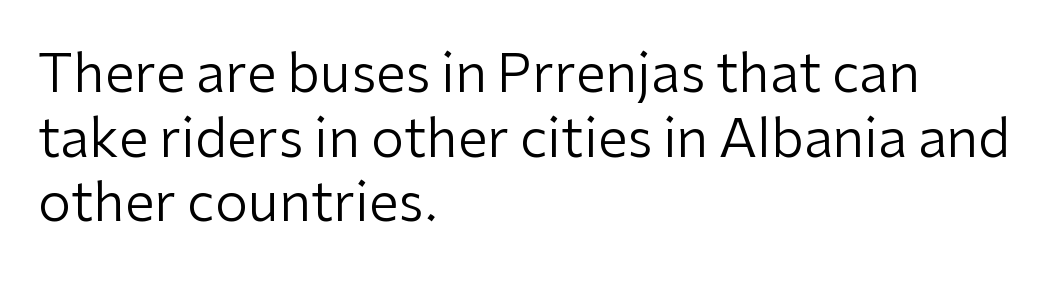
{"serif": "no", "italic": "no", "bold": "no", "weight": "regular", "width": "normal", "stroke_contrast": "low", "x_height": "medium", "monospaced": "no", "underline": "no", "align": "left", "line_spacing_ratio": 1.22, "letter_spacing": "normal", "letter_spacing_em": 0.0, "glyph_px": 53}
